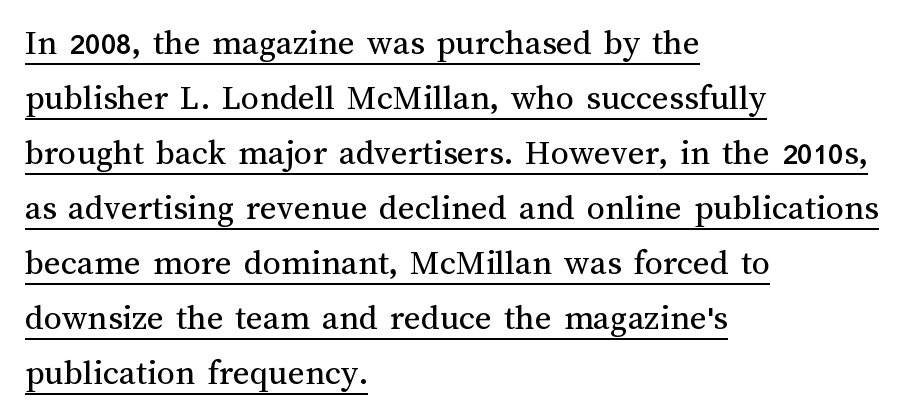
The image shows 36 px regular-weight type, upright; set left-aligned, normal line spacing (1.53x), normal letter spacing, underlined; medium stroke contrast and a medium x-height.
